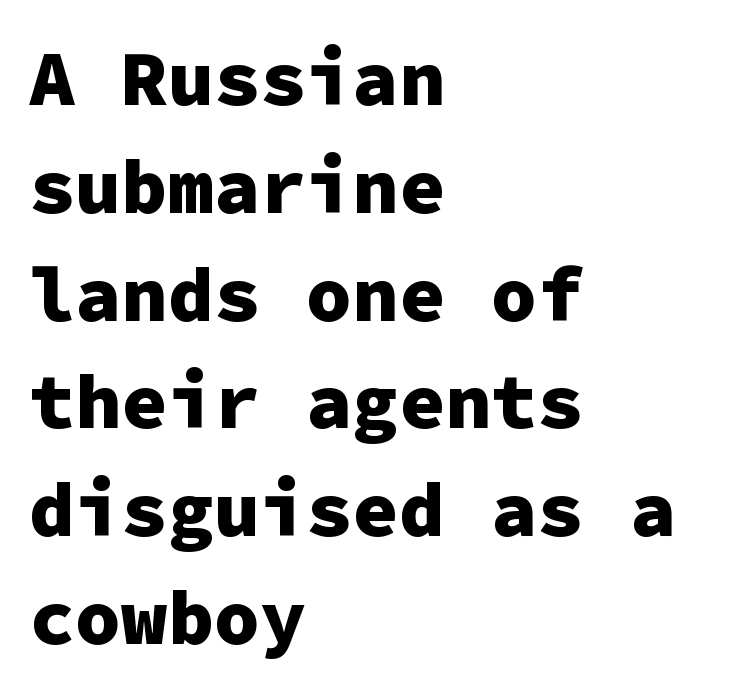
Q: Is the text bold? A: Yes.
Q: Is the text italic (slanted)? A: No, it is upright.
Q: Is the typeface a serif or a sans-serif typeface? A: Sans-serif.
Q: Is the text underlined? A: No.
Q: How is the paragraph aligned? A: Left-aligned.
Q: Is the spacing between letters normal or unusually wide? A: Normal.
Q: Is the spacing between lines tight, normal or loose? A: Normal.
Q: Width (condensed, normal, or wide)? A: Normal.
Q: Stroke contrast? A: Low.
Q: x-height? A: Medium.
Q: Monospaced? A: Yes.
